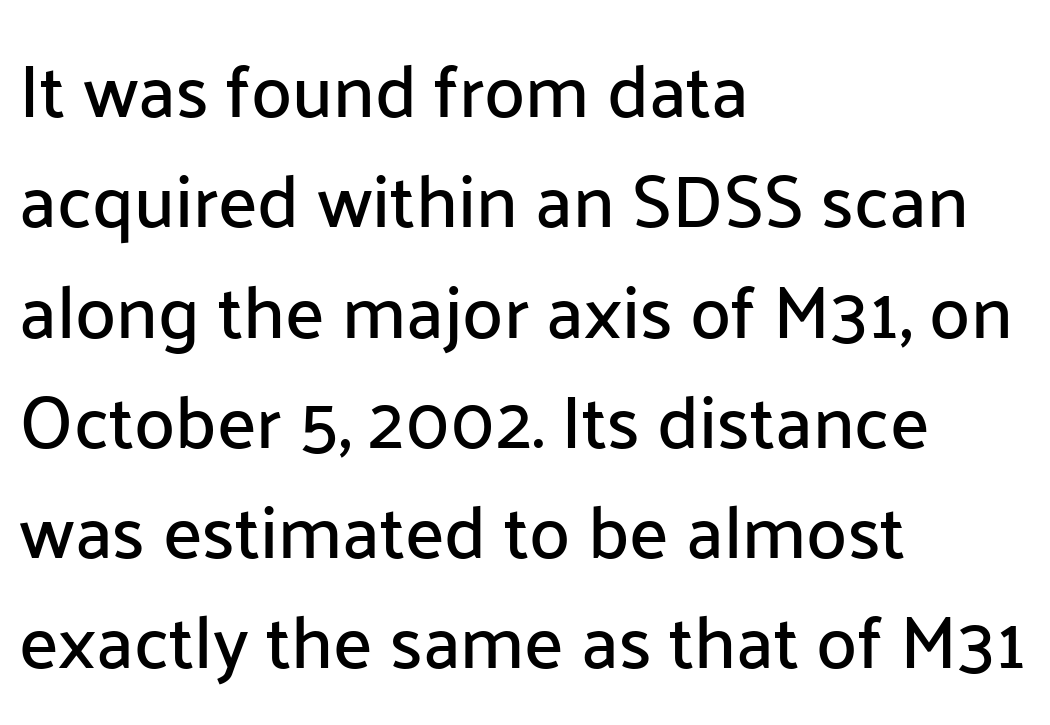
Q: Is the text italic (slanted)? A: No, it is upright.
Q: Is the typeface a serif or a sans-serif typeface? A: Sans-serif.
Q: Is the text underlined? A: No.
Q: How is the paragraph aligned? A: Left-aligned.
Q: Is the spacing between letters normal or unusually wide? A: Normal.
Q: Is the spacing between lines tight, normal or loose? A: Normal.
Q: Width (condensed, normal, or wide)? A: Normal.
Q: Stroke contrast? A: Low.
Q: x-height? A: Medium.
Q: Monospaced? A: No.
